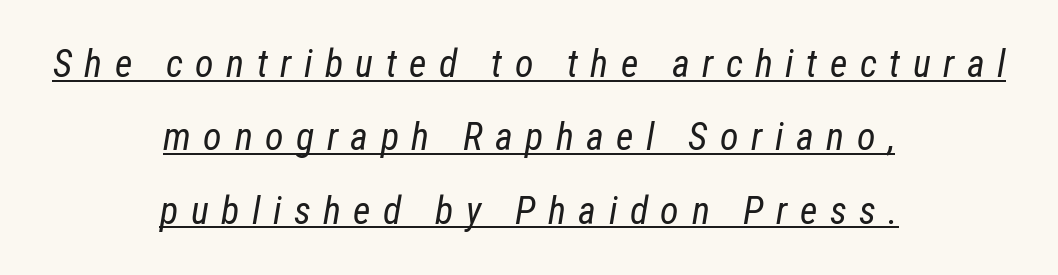
Spacing verdict: proportional, widths tailored to each character. The strokes carry an ordinary text weight at most. The lettering tilts uniformly, giving the passage an italic look. The typesetter has applied underlining to the passage shown. Each line is balanced around a shared central axis.
